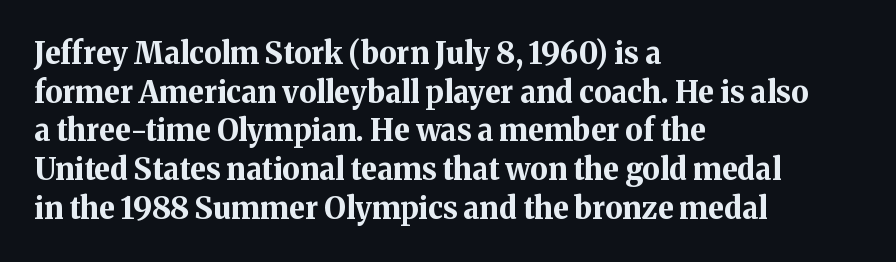
Q: Is the text bold? A: Yes.
Q: Is the text italic (slanted)? A: No, it is upright.
Q: Is the typeface a serif or a sans-serif typeface? A: Serif.
Q: Is the text underlined? A: No.
Q: How is the paragraph aligned? A: Left-aligned.
Q: Is the spacing between letters normal or unusually wide? A: Normal.
Q: Is the spacing between lines tight, normal or loose? A: Normal.
Q: Width (condensed, normal, or wide)? A: Normal.
Q: Stroke contrast? A: Medium.
Q: x-height? A: Medium.
Q: Monospaced? A: No.
